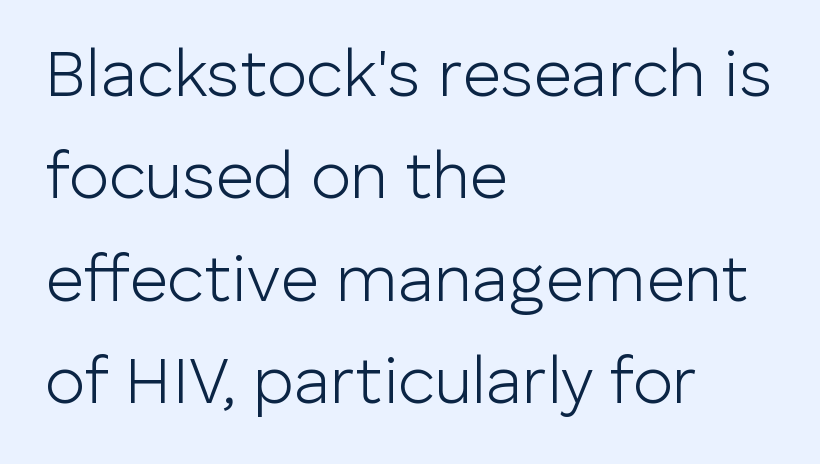
{"serif": "no", "italic": "no", "bold": "no", "weight": "light", "width": "normal", "stroke_contrast": "low", "x_height": "medium", "monospaced": "no", "underline": "no", "align": "left", "line_spacing": "normal", "line_spacing_ratio": 1.55, "letter_spacing": "normal", "letter_spacing_em": 0.0, "glyph_px": 66}
